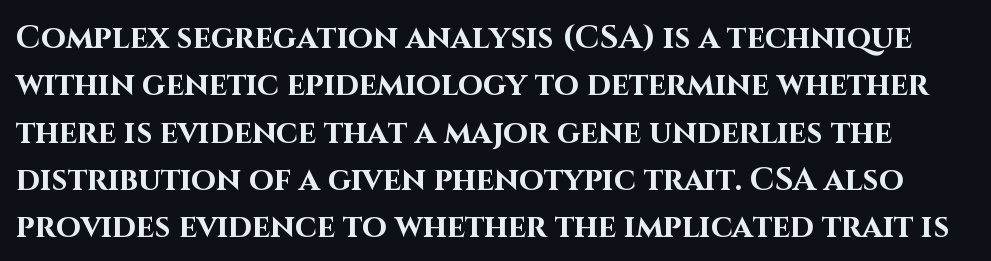
{"serif": "no", "italic": "no", "bold": "yes", "weight": "bold", "width": "normal", "stroke_contrast": "high", "x_height": "large", "monospaced": "no", "underline": "no", "line_spacing": "normal", "line_spacing_ratio": 1.48, "letter_spacing": "normal", "letter_spacing_em": 0.0, "glyph_px": 32}
